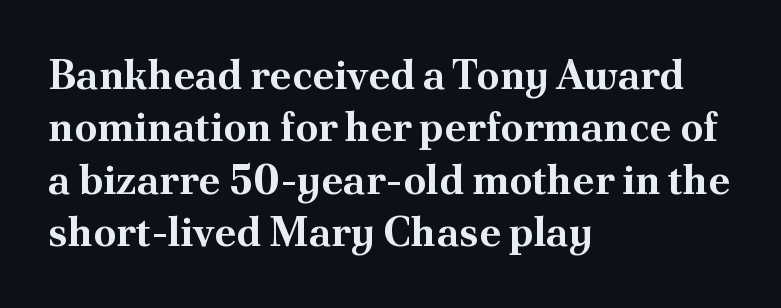
The image shows 41 px bold serif type, upright; set left-aligned, normal line spacing (1.28x), normal letter spacing, not underlined; medium stroke contrast and a small x-height.
